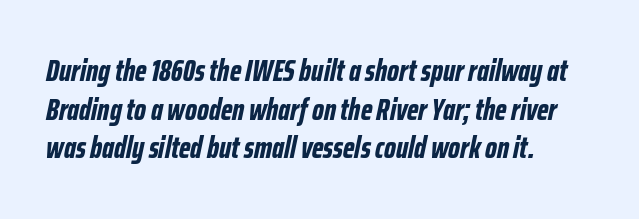
Q: Is the text bold? A: Yes.
Q: Is the text italic (slanted)? A: Yes, it leans right by about 12 degrees.
Q: Is the text underlined? A: No.
Q: How is the paragraph aligned? A: Left-aligned.
Q: Is the spacing between letters normal or unusually wide? A: Normal.
Q: Is the spacing between lines tight, normal or loose? A: Normal.
Q: Width (condensed, normal, or wide)? A: Condensed.
Q: Stroke contrast? A: Low.
Q: x-height? A: Medium.
Q: Monospaced? A: No.
